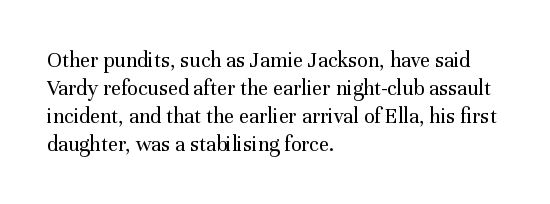
The image shows 22 px text type, upright; set left-aligned, normal line spacing (1.27x), normal letter spacing, not underlined.
